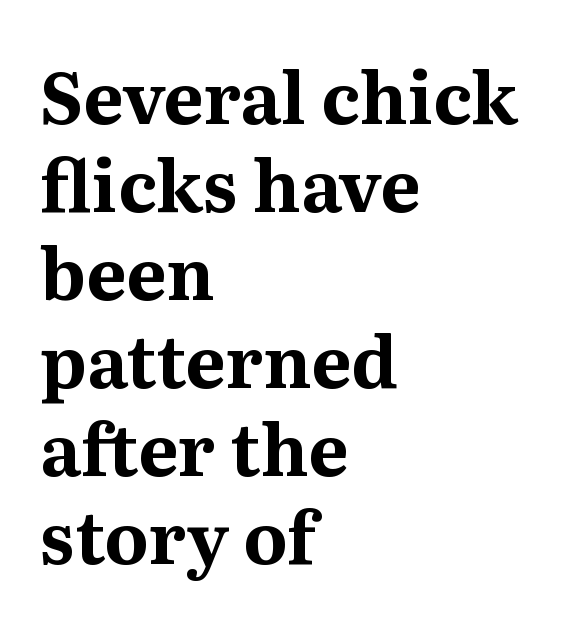
Q: Is the text bold? A: Yes.
Q: Is the text italic (slanted)? A: No, it is upright.
Q: Is the typeface a serif or a sans-serif typeface? A: Serif.
Q: Is the text underlined? A: No.
Q: How is the paragraph aligned? A: Left-aligned.
Q: Is the spacing between letters normal or unusually wide? A: Normal.
Q: Width (condensed, normal, or wide)? A: Normal.
Q: Stroke contrast? A: Medium.
Q: x-height? A: Medium.
Q: Monospaced? A: No.
